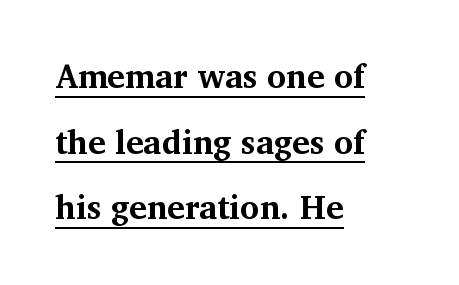
{"serif": "yes", "italic": "no", "bold": "yes", "weight": "bold", "width": "normal", "stroke_contrast": "medium", "x_height": "medium", "monospaced": "no", "underline": "yes", "align": "left", "line_spacing": "loose", "line_spacing_ratio": 1.99, "letter_spacing": "normal", "letter_spacing_em": 0.0, "glyph_px": 33}
